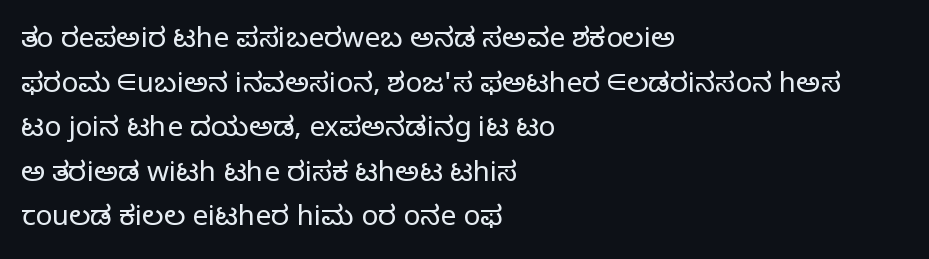
Q: Is the text bold? A: No.
Q: Is the text italic (slanted)? A: No, it is upright.
Q: Is the typeface a serif or a sans-serif typeface? A: Sans-serif.
Q: Is the text underlined? A: No.
Q: How is the paragraph aligned? A: Left-aligned.
Q: Is the spacing between letters normal or unusually wide? A: Normal.
Q: Is the spacing between lines tight, normal or loose? A: Normal.
Q: Width (condensed, normal, or wide)? A: Normal.
Q: Stroke contrast? A: Low.
Q: x-height? A: Medium.
Q: Monospaced? A: No.
